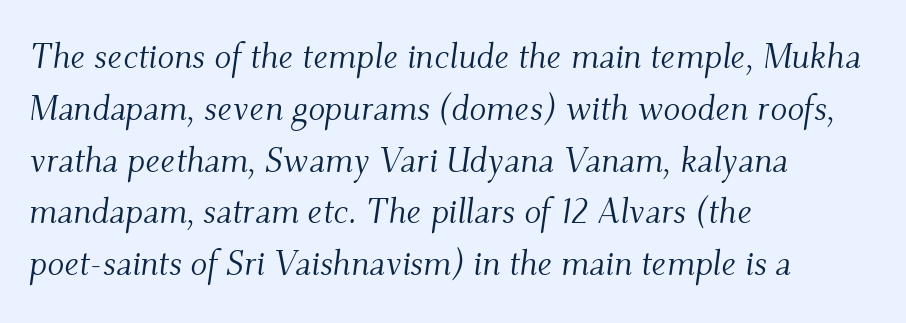
Descenders hang freely into open space. The type family on display is of the serif kind. Quick note: interline space is typical. This sample has the flowing, uneven cadence of proportional lettering. A light-to-regular cut is what we see here.
